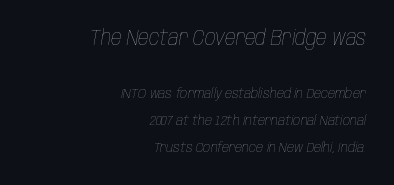
{"italic": "yes", "lean": "right", "slant_degrees": 10, "bold": "no", "underline": "no", "align": "right", "line_spacing": "loose", "line_spacing_ratio": 1.95, "letter_spacing": "normal", "letter_spacing_em": 0.0, "larger_block": "first", "size_ratio": 1.5, "glyph_px": 21}
